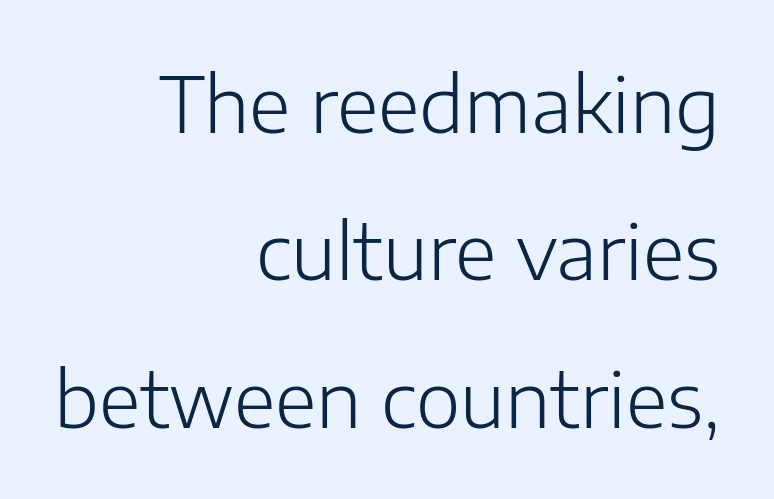
Note the varied advance widths — an 'i' is clearly narrower than an 'm'. Default kerning and tracking; the words read as compact shapes. Does the leading feel generous? Absolutely, it's lavish. This is not heavy type; no bold has been used. Line endings align vertically; line beginnings do not. The baseline area is clear.
